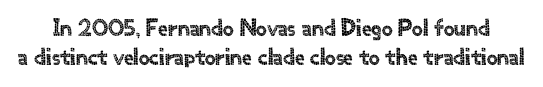
{"italic": "no", "underline": "no", "line_spacing_ratio": 1.22, "letter_spacing": "normal", "letter_spacing_em": 0.0, "glyph_px": 24}
